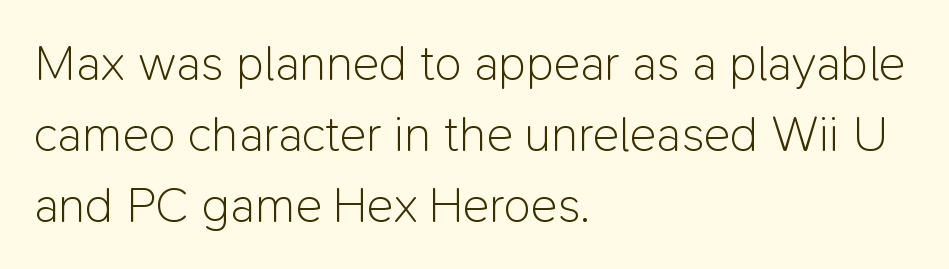
Q: Is the text bold? A: No.
Q: Is the text italic (slanted)? A: No, it is upright.
Q: Is the typeface a serif or a sans-serif typeface? A: Sans-serif.
Q: Is the text underlined? A: No.
Q: How is the paragraph aligned? A: Left-aligned.
Q: Is the spacing between letters normal or unusually wide? A: Normal.
Q: Is the spacing between lines tight, normal or loose? A: Normal.
Q: Width (condensed, normal, or wide)? A: Normal.
Q: Stroke contrast? A: Low.
Q: x-height? A: Medium.
Q: Monospaced? A: No.
